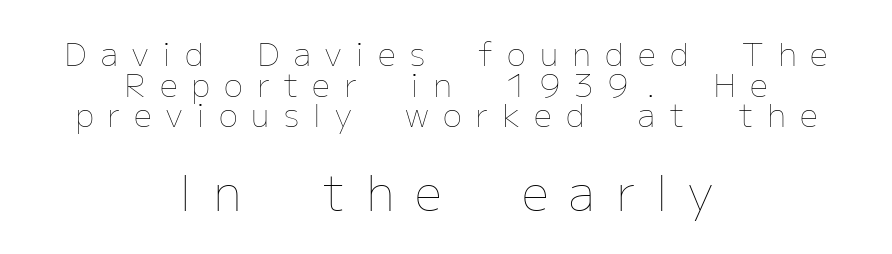
{"italic": "no", "bold": "no", "weight": "thin", "width": "normal", "stroke_contrast": "low", "x_height": "medium", "monospaced": "no", "underline": "no", "align": "center", "line_spacing": "tight", "line_spacing_ratio": 0.96, "letter_spacing": "wide", "letter_spacing_em": 0.44, "larger_block": "second", "size_ratio": 1.5, "glyph_px": 48}
